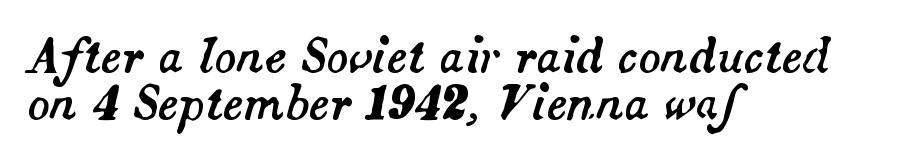
{"italic": "yes", "lean": "right", "slant_degrees": 14, "width": "normal", "stroke_contrast": "medium", "x_height": "small", "monospaced": "no", "underline": "no", "align": "left", "line_spacing": "tight", "line_spacing_ratio": 1.02, "letter_spacing": "normal", "letter_spacing_em": 0.0, "glyph_px": 46}
